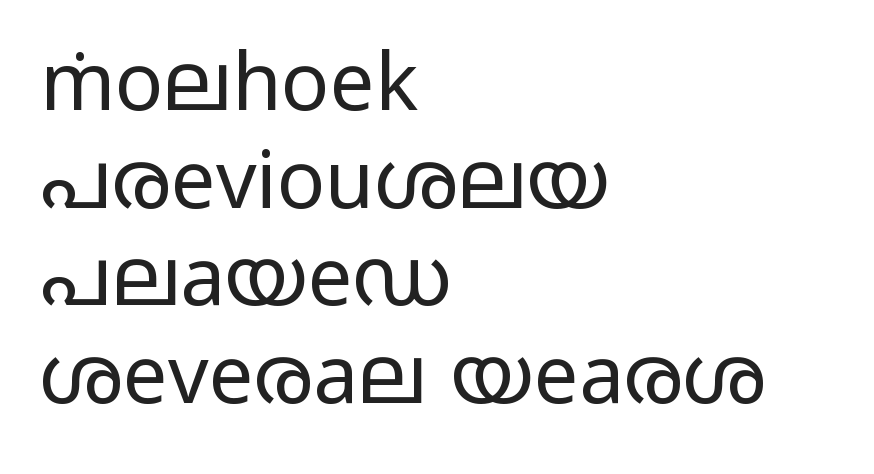
Q: Is the text bold? A: No.
Q: Is the text italic (slanted)? A: No, it is upright.
Q: Is the typeface a serif or a sans-serif typeface? A: Sans-serif.
Q: Is the text underlined? A: No.
Q: How is the paragraph aligned? A: Left-aligned.
Q: Is the spacing between letters normal or unusually wide? A: Normal.
Q: Width (condensed, normal, or wide)? A: Wide.
Q: Stroke contrast? A: Low.
Q: x-height? A: Medium.
Q: Monospaced? A: No.
